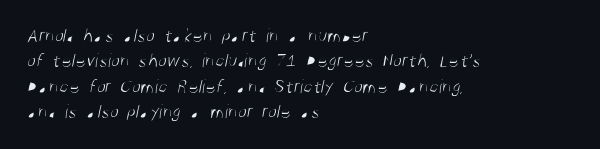
{"bold": "no", "underline": "no", "align": "left", "line_spacing": "normal", "line_spacing_ratio": 1.27, "letter_spacing": "normal", "letter_spacing_em": 0.0, "glyph_px": 20}
